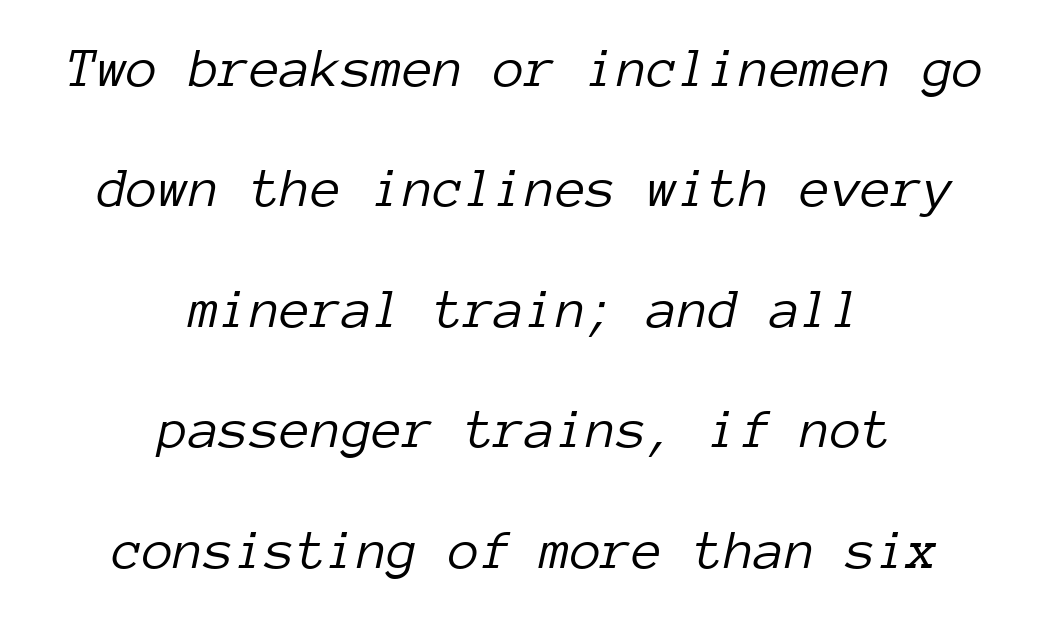
The face used here is rendered with its standard letterfit. The passage shown is typed in a monospace face where columns stay perfectly aligned. A bare baseline throughout the passage. Characters are canted at an angle relative to the baseline's perpendicular. The strokes are not fattened; the text isn't bold.
